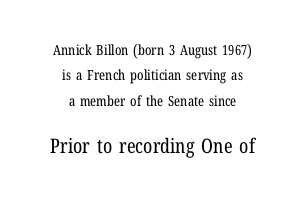
{"italic": "no", "bold": "no", "underline": "no", "align": "center", "line_spacing_ratio": 1.82, "letter_spacing": "normal", "letter_spacing_em": 0.0, "larger_block": "second", "size_ratio": 1.43, "glyph_px": 20}
